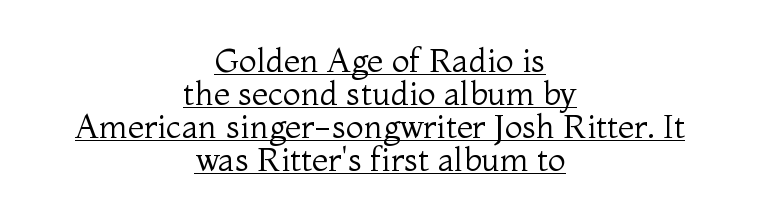
The image shows 33 px regular-weight serif type, upright; set centered, tight line spacing (1.0x), normal letter spacing, underlined; medium stroke contrast and a medium x-height.
